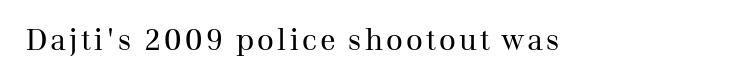
Varying glyph widths throughout — classic text-font behaviour. Type without underlining. Stroke thickness stays within the range of a standard reading face or lighter. This is serif lettering, the kind often seen in printed books.
